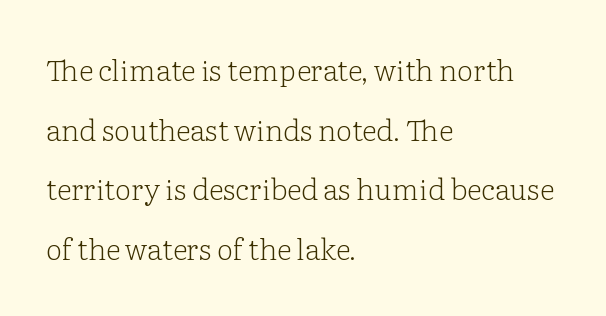
Q: Is the text bold? A: No.
Q: Is the text italic (slanted)? A: No, it is upright.
Q: Is the typeface a serif or a sans-serif typeface? A: Serif.
Q: Is the text underlined? A: No.
Q: How is the paragraph aligned? A: Left-aligned.
Q: Is the spacing between letters normal or unusually wide? A: Normal.
Q: Is the spacing between lines tight, normal or loose? A: Loose.
Q: Width (condensed, normal, or wide)? A: Normal.
Q: Stroke contrast? A: Low.
Q: x-height? A: Medium.
Q: Monospaced? A: No.
